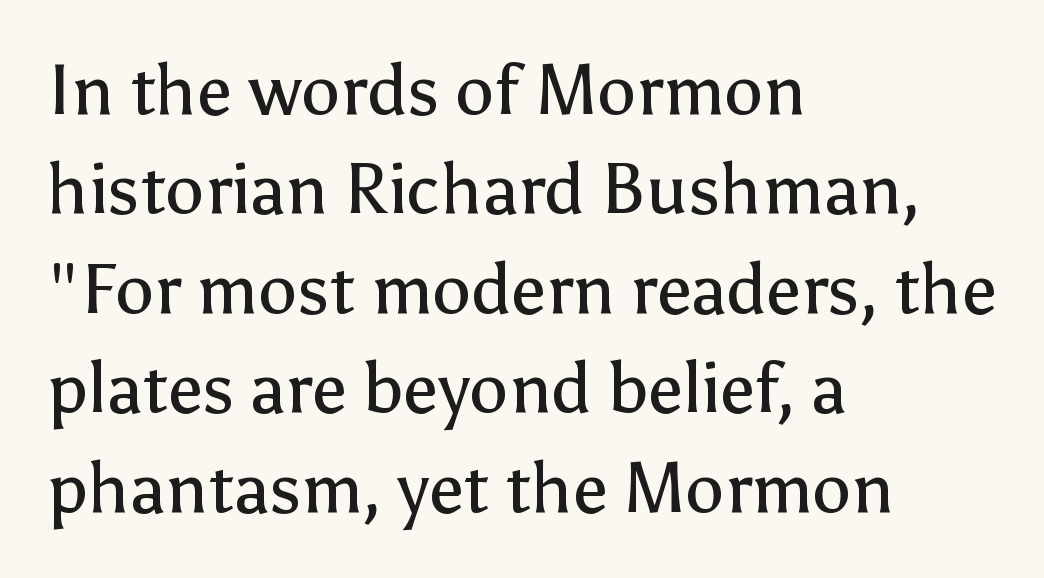
Weight: not bold — regular or lighter. Compared with typical paragraphs, the rows here are spaced about the same. To sum up the face: it is a sans, with no serifs. Leftover space on each line is placed entirely after the last word. Characters follow at the spacing the type designer built in.
